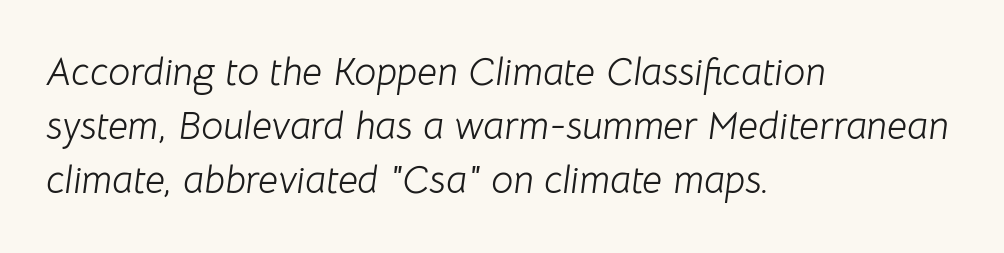
The image shows 39 px light type, italic (leaning right); set left-aligned, normal line spacing (1.39x), normal letter spacing, not underlined; low stroke contrast and a medium x-height.
